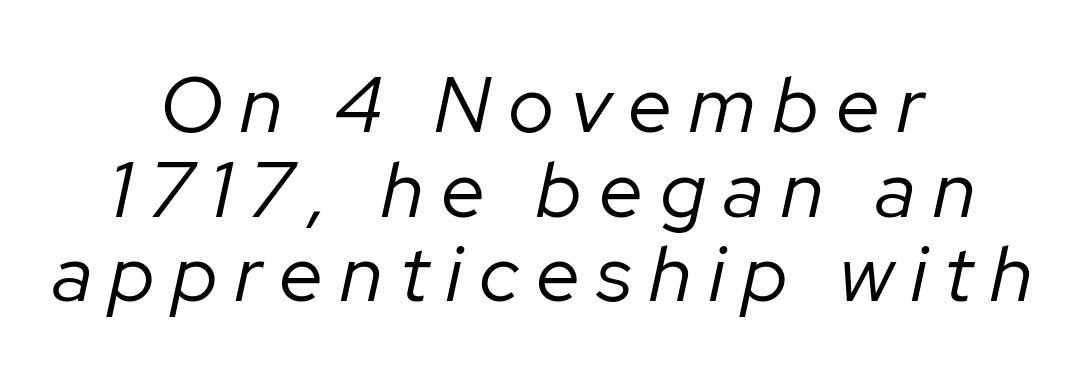
{"italic": "yes", "lean": "right", "slant_degrees": 12, "bold": "no", "weight": "regular", "width": "normal", "stroke_contrast": "low", "x_height": "medium", "monospaced": "no", "underline": "no", "align": "center", "line_spacing": "tight", "line_spacing_ratio": 1.07, "letter_spacing": "wide", "letter_spacing_em": 0.22, "glyph_px": 79}
